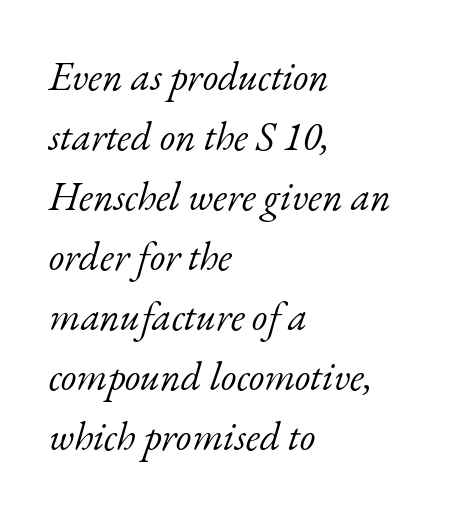
Font category for this specimen: serif. Unbolded letterforms with no extra heft. Looks like regular typesetting: each glyph gets only the width it needs. Vertically, the passage feels balanced, rows spaced as you'd expect. These lines were composed using italics.
